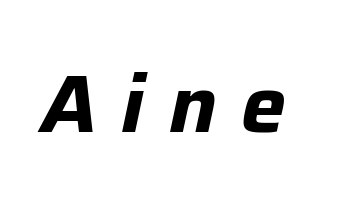
Each glyph is drawn with heavy, bold strokes. Rule under the text: the space is simply empty. Each letter keeps its own natural width here, so spacing adapts to shape. Someone cranked the tracking dial way up on this one. A typesetter would mark this as italic.
